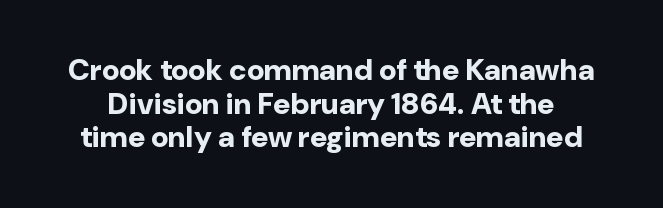
Q: Is the text bold? A: Yes.
Q: Is the text italic (slanted)? A: No, it is upright.
Q: Is the typeface a serif or a sans-serif typeface? A: Sans-serif.
Q: Is the text underlined? A: No.
Q: Is the spacing between letters normal or unusually wide? A: Normal.
Q: Is the spacing between lines tight, normal or loose? A: Tight.
Q: Width (condensed, normal, or wide)? A: Normal.
Q: Stroke contrast? A: Low.
Q: x-height? A: Medium.
Q: Monospaced? A: No.
